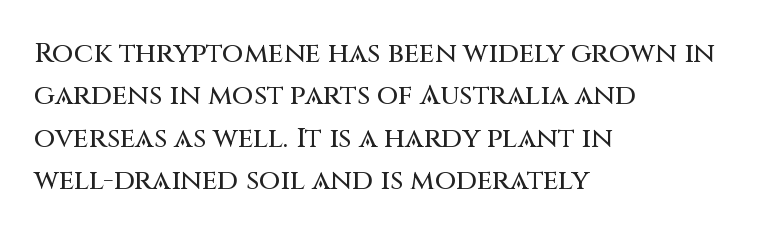
This sample uses a sans-serif face. Regular leading. If you drew a ruler down the left edge, every line would touch it. You can tell it's not italic because the verticals are truly vertical. Character widths vary here, with narrow letters taking less room than wide ones. This rendering leaves character spacing at its baseline value.
